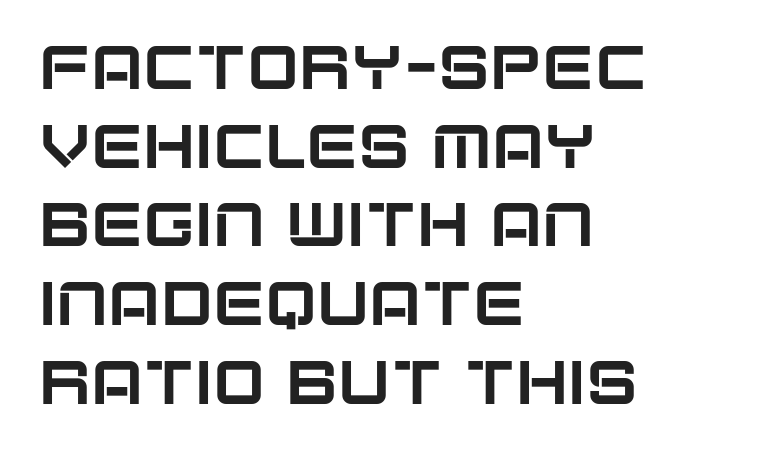
Q: Is the text italic (slanted)? A: No, it is upright.
Q: Is the typeface a serif or a sans-serif typeface? A: Sans-serif.
Q: Is the text underlined? A: No.
Q: How is the paragraph aligned? A: Left-aligned.
Q: Is the spacing between letters normal or unusually wide? A: Normal.
Q: Is the spacing between lines tight, normal or loose? A: Normal.
Q: Width (condensed, normal, or wide)? A: Normal.
Q: Stroke contrast? A: Low.
Q: x-height? A: Large.
Q: Monospaced? A: No.
